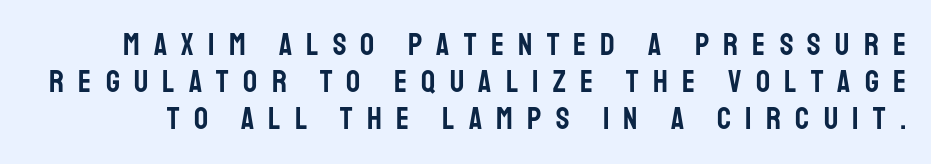
The image shows 31 px condensed sans-serif type, upright; set line spacing 1.19x, unusually wide letter spacing (+0.46 em), not underlined; low stroke contrast and a large x-height.
